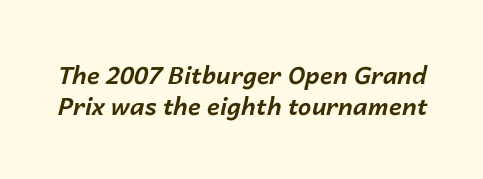
The image shows 24 px bold type, italic (leaning right); set normal line spacing (1.28x), normal letter spacing, not underlined.
